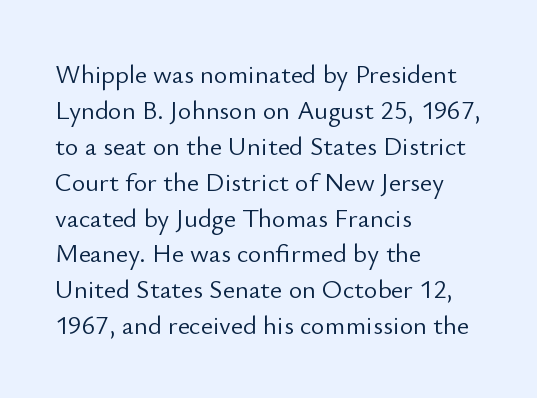
The characters are drawn with everyday or finer stroke widths. Line beginnings align vertically; line endings do not. Rule under the text: the space is simply empty. Words appear dense and cohesive because spacing is normal. Whoever set this chose a conventional vertical rhythm. Rendered with straight, roman letterforms.
